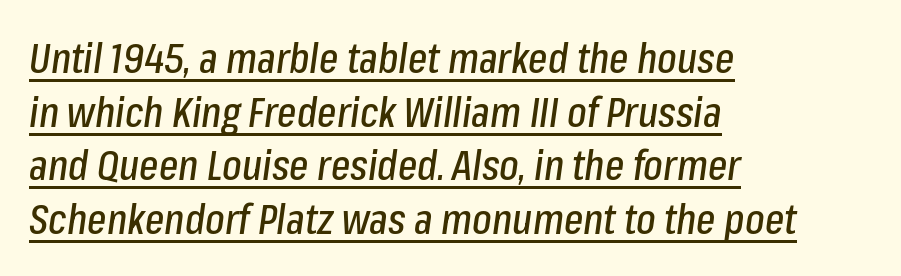
The image shows 41 px condensed type, italic (leaning right); set left-aligned, normal line spacing (1.31x), normal letter spacing, underlined; low stroke contrast and a medium x-height.
